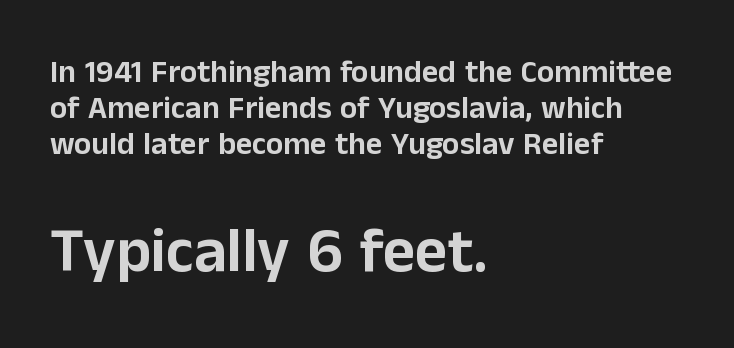
The image shows 63 px sans-serif type, upright; set left-aligned, tight line spacing (1.13x), normal letter spacing, not underlined; the second (bottom) block is 1.97x larger; low stroke contrast and a medium x-height.
